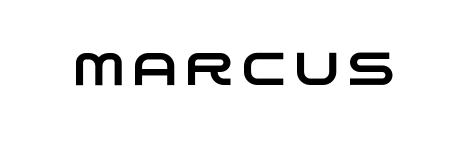
The image shows 46 px wide sans-serif type; set not underlined; low stroke contrast and a large x-height.
